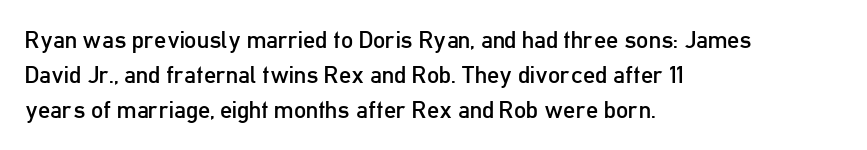
{"italic": "no", "bold": "no", "underline": "no", "align": "left", "line_spacing": "normal", "line_spacing_ratio": 1.46, "letter_spacing": "normal", "letter_spacing_em": 0.0, "glyph_px": 24}
